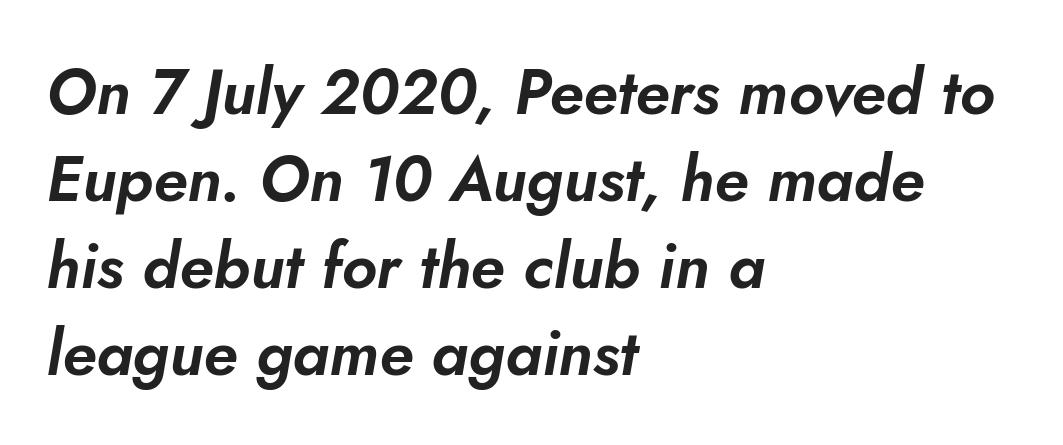
Q: Is the text italic (slanted)? A: Yes, it leans right by about 10 degrees.
Q: Is the text underlined? A: No.
Q: How is the paragraph aligned? A: Left-aligned.
Q: Is the spacing between letters normal or unusually wide? A: Normal.
Q: Is the spacing between lines tight, normal or loose? A: Normal.
Q: Width (condensed, normal, or wide)? A: Normal.
Q: Stroke contrast? A: Low.
Q: x-height? A: Small.
Q: Monospaced? A: No.
